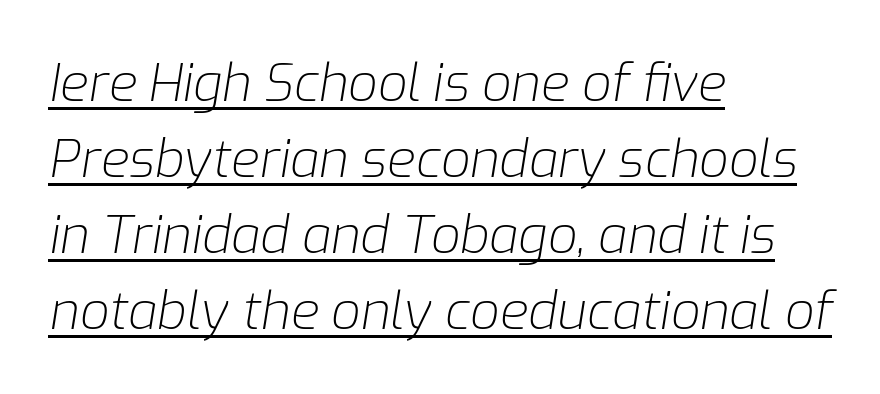
The image shows 52 px light type, italic (leaning right); set left-aligned, normal line spacing (1.46x), normal letter spacing, underlined; low stroke contrast and a medium x-height.
